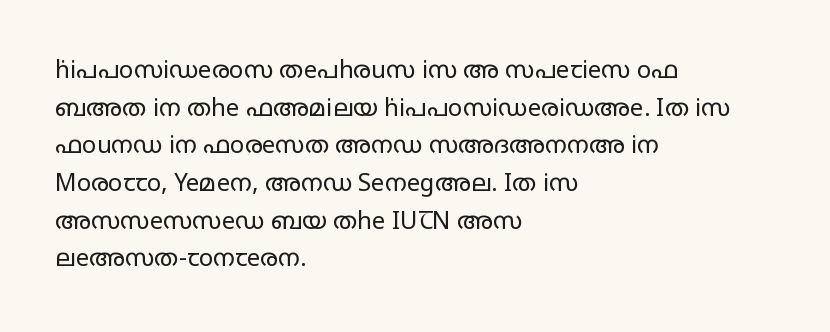
Q: Is the text bold? A: No.
Q: Is the text italic (slanted)? A: No, it is upright.
Q: Is the text underlined? A: No.
Q: How is the paragraph aligned? A: Left-aligned.
Q: Is the spacing between letters normal or unusually wide? A: Normal.
Q: Is the spacing between lines tight, normal or loose? A: Normal.
